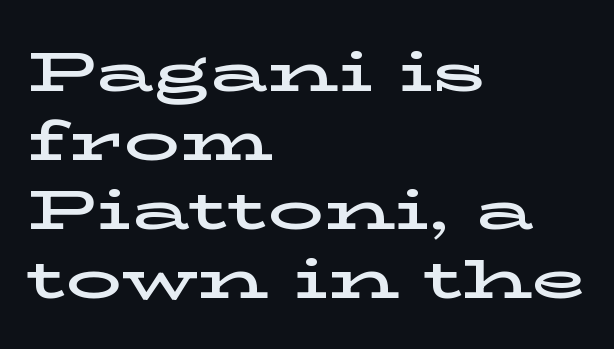
The space directly below the letters is spotless. All the whitespace from short lines collects on the right. Font category for this specimen: serif. Glyph-to-glyph distance matches everyday printed text. The rendering uses natural spacing where letterforms have individual widths.
